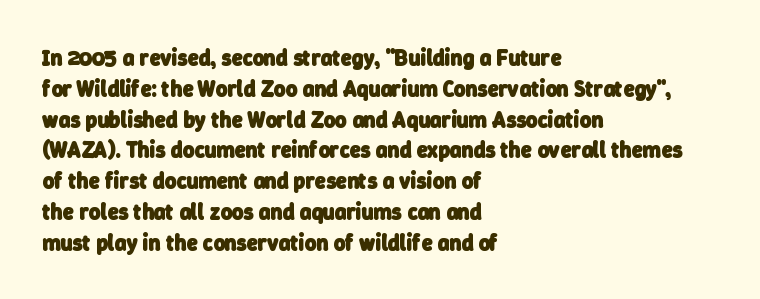
Q: Is the text bold? A: Yes.
Q: Is the text underlined? A: No.
Q: How is the paragraph aligned? A: Left-aligned.
Q: Is the spacing between letters normal or unusually wide? A: Normal.
Q: Is the spacing between lines tight, normal or loose? A: Normal.
